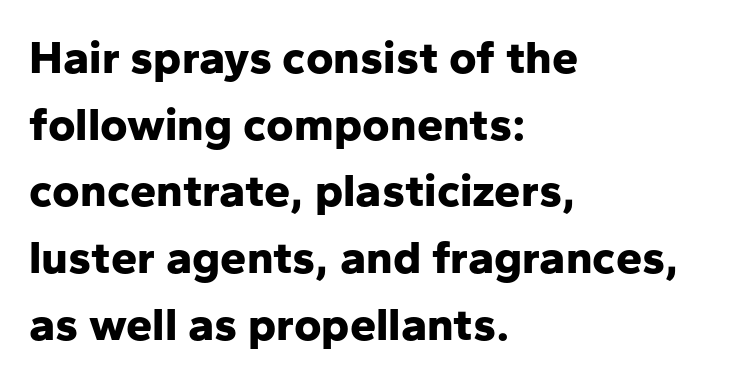
The image shows 47 px bold sans-serif type, upright; set left-aligned, normal line spacing (1.42x), normal letter spacing, not underlined; low stroke contrast and a medium x-height.
